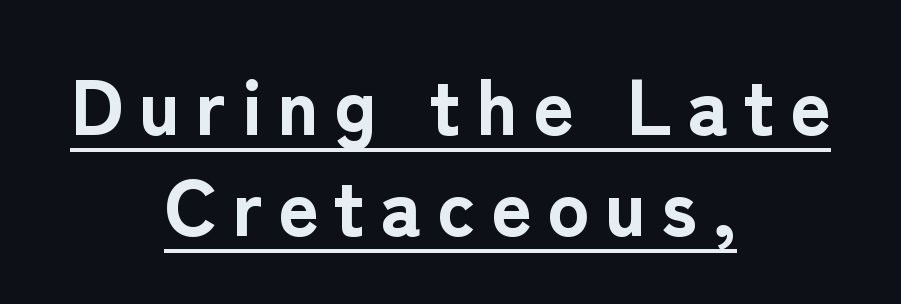
The image shows 78 px bold sans-serif type, upright; set centered, normal line spacing (1.3x), unusually wide letter spacing (+0.2 em), underlined; low stroke contrast and a medium x-height.
